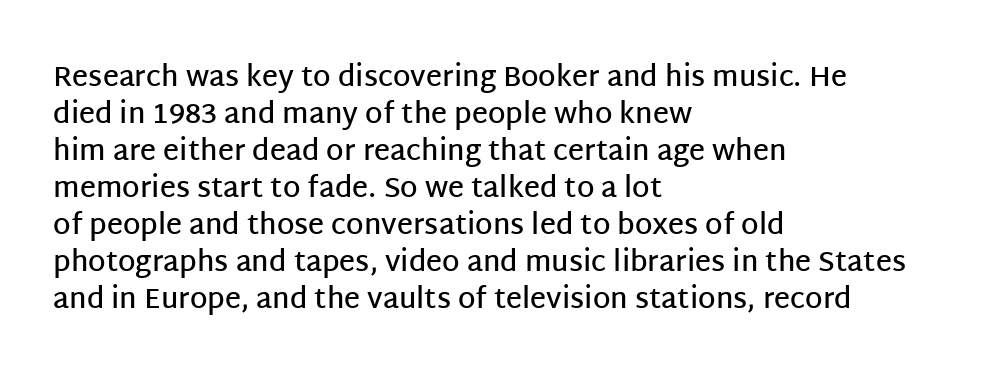
{"serif": "no", "italic": "no", "bold": "semi", "weight": "semibold", "width": "normal", "stroke_contrast": "low", "x_height": "large", "monospaced": "no", "underline": "no", "align": "left", "line_spacing": "normal", "line_spacing_ratio": 1.32, "letter_spacing": "normal", "letter_spacing_em": 0.0, "glyph_px": 28}
